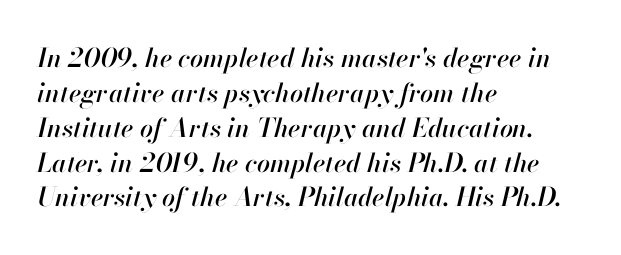
The image shows 26 px text type, italic (leaning right); set left-aligned, normal line spacing (1.34x), normal letter spacing, not underlined.
